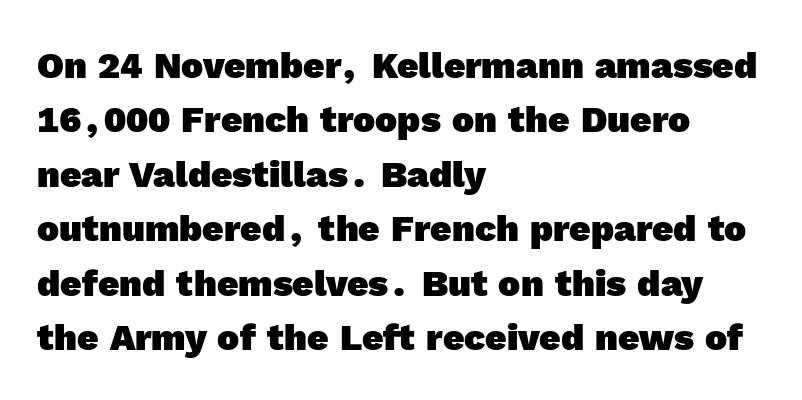
The image shows 37 px heavy sans-serif type; set left-aligned, normal line spacing (1.47x), normal letter spacing, not underlined; a medium x-height.
